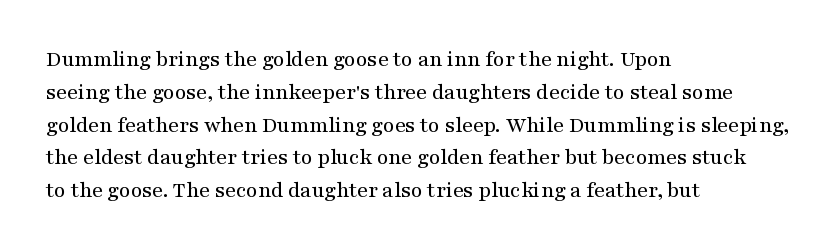
{"italic": "no", "underline": "no", "align": "left", "line_spacing": "normal", "line_spacing_ratio": 1.49, "letter_spacing": "normal", "letter_spacing_em": 0.0, "glyph_px": 22}
